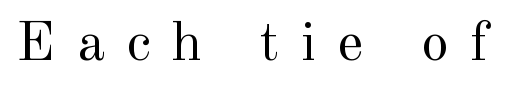
{"serif": "yes", "italic": "no", "bold": "no", "weight": "regular", "width": "normal", "x_height": "small", "monospaced": "no", "underline": "no", "letter_spacing": "wide", "letter_spacing_em": 0.38, "glyph_px": 56}
